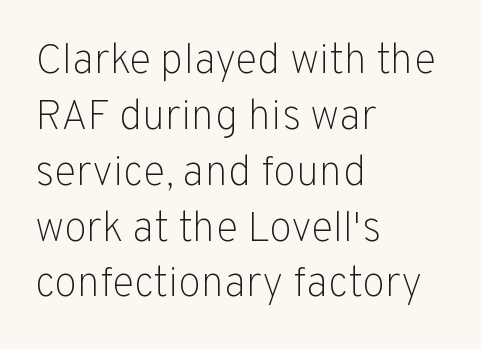
Q: Is the text bold? A: No.
Q: Is the text italic (slanted)? A: No, it is upright.
Q: Is the typeface a serif or a sans-serif typeface? A: Sans-serif.
Q: Is the text underlined? A: No.
Q: How is the paragraph aligned? A: Left-aligned.
Q: Is the spacing between letters normal or unusually wide? A: Normal.
Q: Is the spacing between lines tight, normal or loose? A: Normal.
Q: Width (condensed, normal, or wide)? A: Normal.
Q: Stroke contrast? A: Low.
Q: x-height? A: Medium.
Q: Monospaced? A: No.
